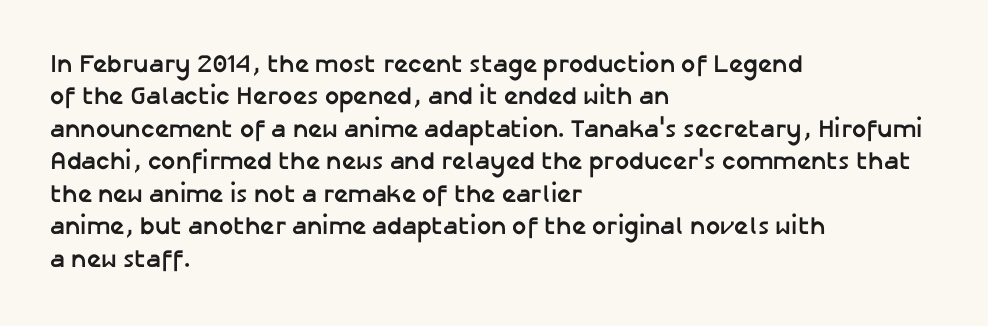
A typesetter would mark this as roman, not italic. The strokes are fattened all the way to bold. Beneath every word, the page is bare. The letters sit at their default tracking, neither squeezed nor spread. Notice how the passage keeps a crisp vertical edge on the left only. The lines sit at an ordinary, default distance from one another.
